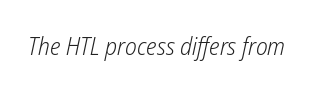
Q: Is the text bold? A: No.
Q: Is the text italic (slanted)? A: Yes, it leans right by about 12 degrees.
Q: Is the text underlined? A: No.
Q: Is the spacing between letters normal or unusually wide? A: Normal.
